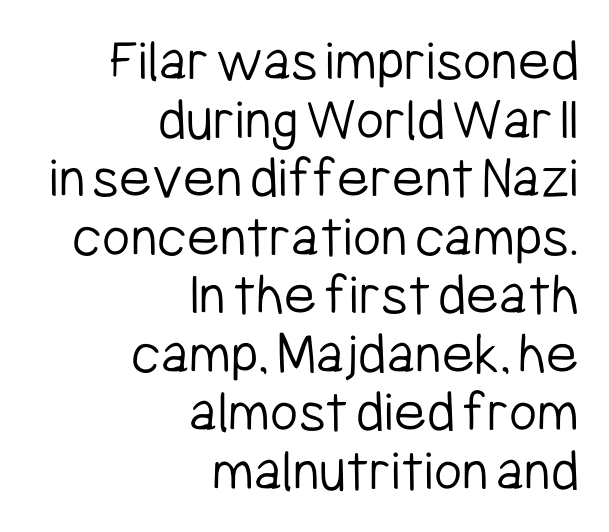
The image shows 61 px light, condensed sans-serif type, upright; set right-aligned, tight line spacing (0.96x), normal letter spacing, not underlined; low stroke contrast and a medium x-height.
